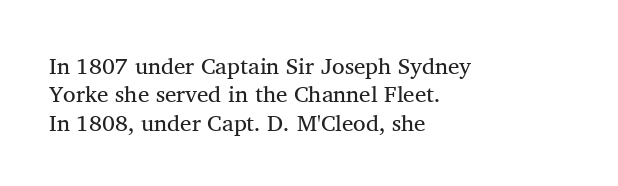
Nobody touched the tracking dial on this one. Visually the block forms a straight wall on the left and a jagged coastline on the right. Posture: upright roman. Beneath every word, the page is bare.
